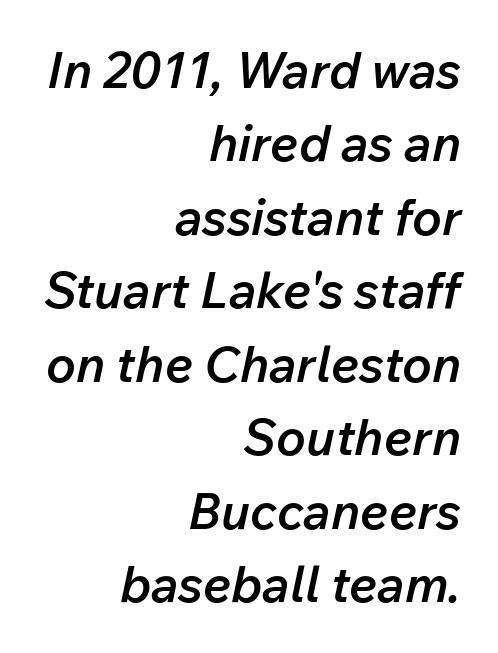
{"italic": "yes", "lean": "right", "slant_degrees": 12, "bold": "semi", "weight": "semibold", "width": "normal", "stroke_contrast": "low", "x_height": "medium", "monospaced": "no", "underline": "no", "align": "right", "line_spacing": "normal", "line_spacing_ratio": 1.47, "letter_spacing": "normal", "letter_spacing_em": 0.0, "glyph_px": 50}
